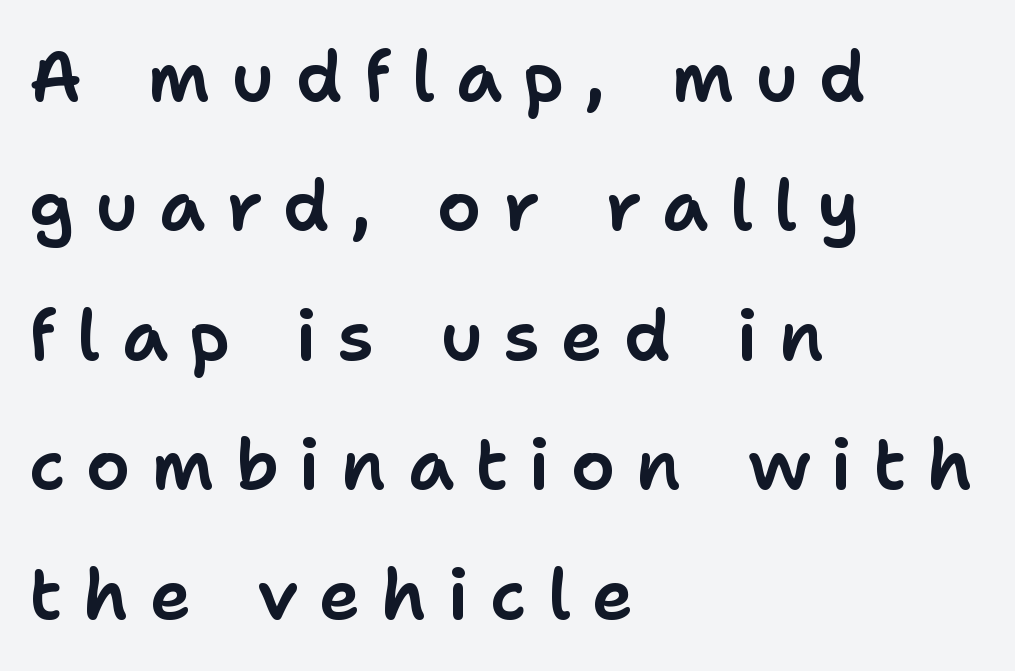
Q: Is the text italic (slanted)? A: No, it is upright.
Q: Is the typeface a serif or a sans-serif typeface? A: Sans-serif.
Q: Is the text underlined? A: No.
Q: How is the paragraph aligned? A: Left-aligned.
Q: Is the spacing between letters normal or unusually wide? A: Unusually wide.
Q: Width (condensed, normal, or wide)? A: Normal.
Q: Stroke contrast? A: Low.
Q: x-height? A: Medium.
Q: Monospaced? A: No.
